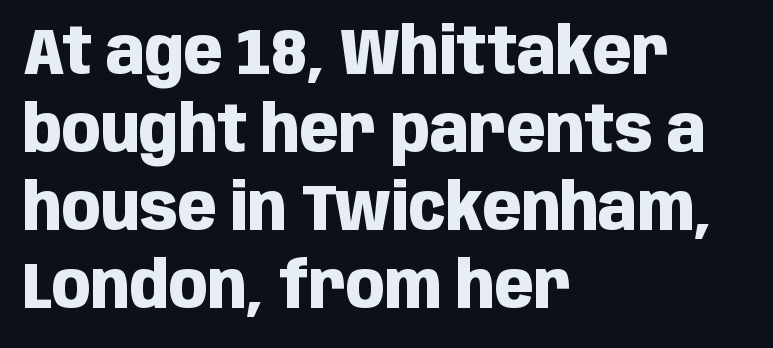
{"serif": "no", "italic": "no", "bold": "yes", "weight": "heavy", "width": "condensed", "stroke_contrast": "low", "x_height": "large", "monospaced": "no", "underline": "no", "align": "left", "line_spacing_ratio": 1.22, "letter_spacing": "normal", "letter_spacing_em": 0.0, "glyph_px": 64}
